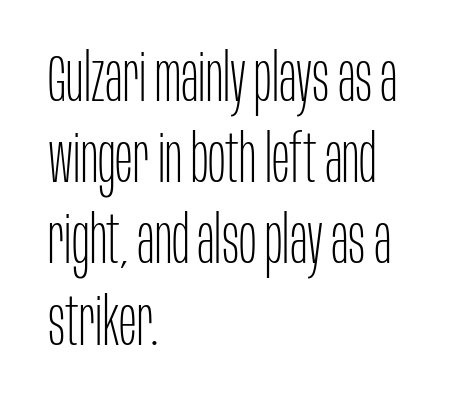
Q: Is the text bold? A: No.
Q: Is the text italic (slanted)? A: No, it is upright.
Q: Is the typeface a serif or a sans-serif typeface? A: Sans-serif.
Q: Is the text underlined? A: No.
Q: How is the paragraph aligned? A: Left-aligned.
Q: Is the spacing between letters normal or unusually wide? A: Normal.
Q: Width (condensed, normal, or wide)? A: Condensed.
Q: Stroke contrast? A: Low.
Q: x-height? A: Large.
Q: Monospaced? A: No.
